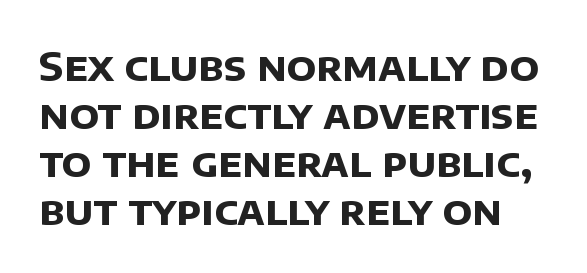
Is the letter spacing exaggerated? No — it looks like the ordinary default. Anything drawn beneath the words? Only blank space. Its strokes are broad and dark, the hallmark of bold type. Letterform terminals end flat and unadorned throughout the passage. Note the varied advance widths — an 'i' is clearly narrower than an 'm'.
